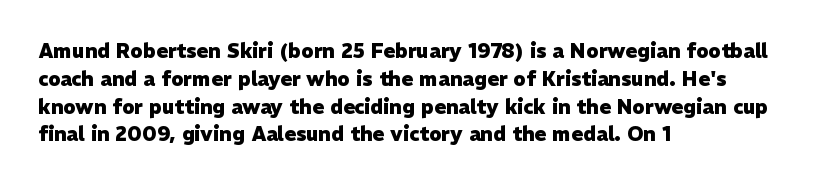
Q: Is the text bold? A: Yes.
Q: Is the text italic (slanted)? A: No, it is upright.
Q: Is the text underlined? A: No.
Q: How is the paragraph aligned? A: Left-aligned.
Q: Is the spacing between letters normal or unusually wide? A: Normal.
Q: Is the spacing between lines tight, normal or loose? A: Normal.
